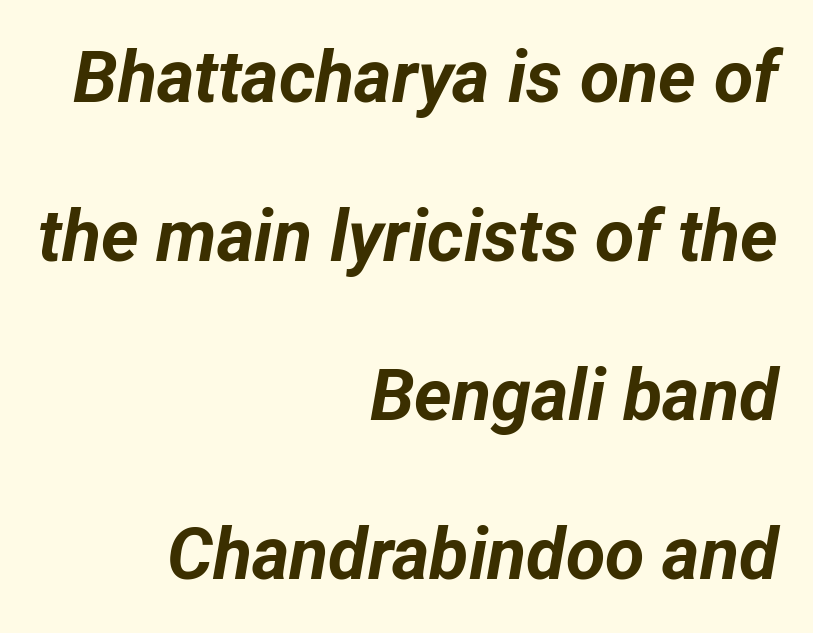
Q: Is the text bold? A: Yes.
Q: Is the text italic (slanted)? A: Yes, it leans right by about 12 degrees.
Q: Is the text underlined? A: No.
Q: How is the paragraph aligned? A: Right-aligned.
Q: Is the spacing between letters normal or unusually wide? A: Normal.
Q: Is the spacing between lines tight, normal or loose? A: Loose.
Q: Width (condensed, normal, or wide)? A: Normal.
Q: Stroke contrast? A: Low.
Q: x-height? A: Medium.
Q: Monospaced? A: No.
